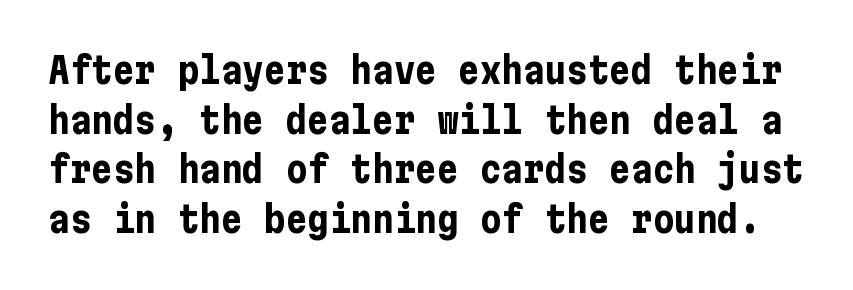
The image shows 36 px bold, condensed sans-serif type, upright; set normal line spacing (1.38x), normal letter spacing, not underlined; low stroke contrast and a medium x-height.
